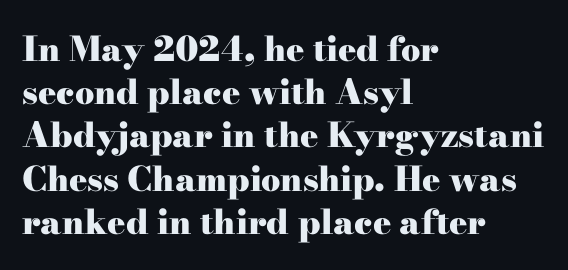
The image shows 34 px heavy, wide serif type, upright; set left-aligned, normal line spacing (1.27x), normal letter spacing, not underlined; high stroke contrast and a small x-height.
